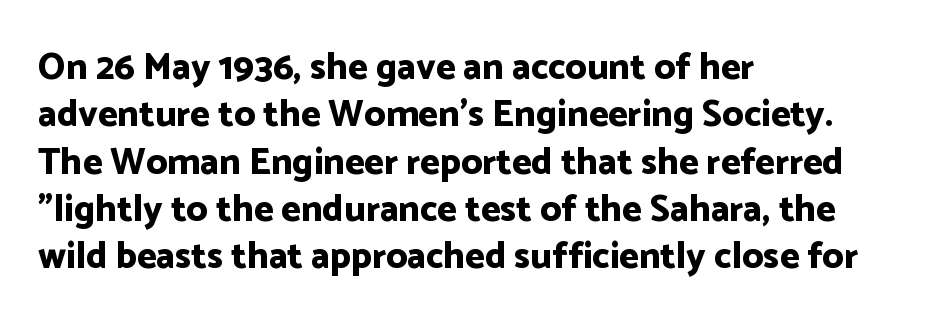
Here the glyphs are tracked normally, forming tight word shapes. The text was rendered using a sans face with plain stroke endings. Weight check: bold — yes, fully. Vertically, the passage feels balanced, rows spaced as you'd expect. Beneath every word, the page is bare.
